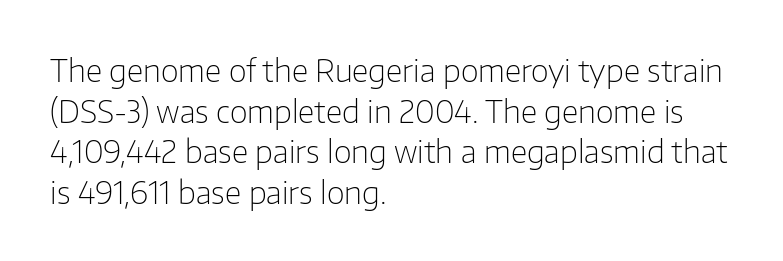
To sum up the face: it is a sans, with no serifs. Tracking value appears to be zero — textbook default spacing. Unbolded letterforms with no extra heft. Here the designer chose a conventional face with non-uniform glyph widths.
